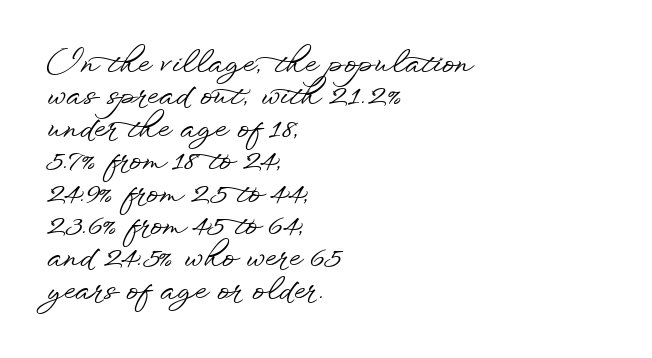
{"serif": "no", "width": "wide", "stroke_contrast": "low", "x_height": "small", "monospaced": "no", "underline": "no", "align": "left", "line_spacing": "tight", "line_spacing_ratio": 1.08, "letter_spacing": "normal", "letter_spacing_em": 0.0, "glyph_px": 30}
